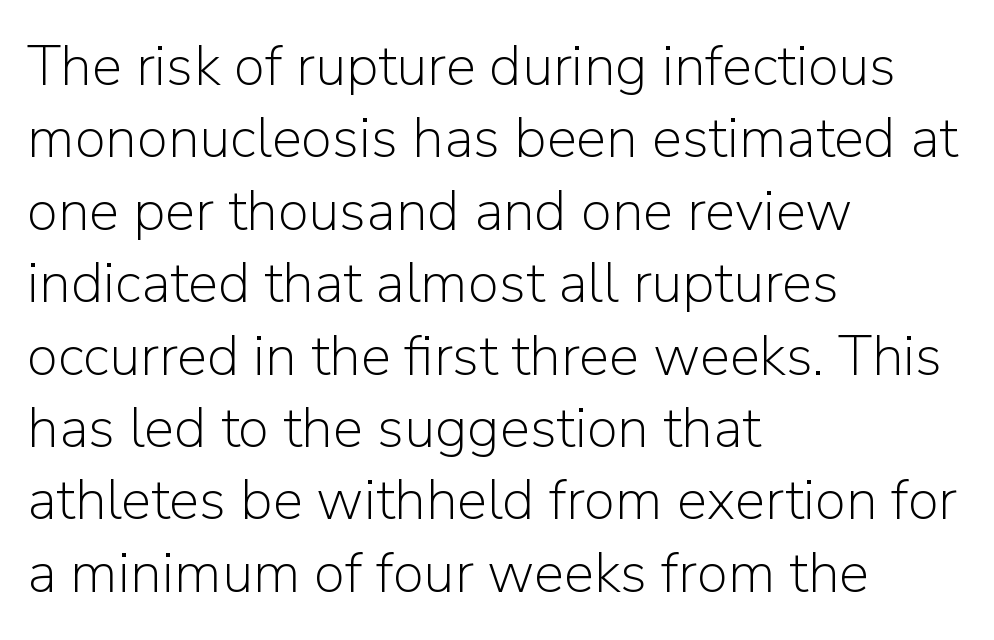
All the whitespace from short lines collects on the right. Nothing heavy about these letters — not bold at all. Looks like regular typesetting: each glyph gets only the width it needs. The foot of each line stays bare and open.
